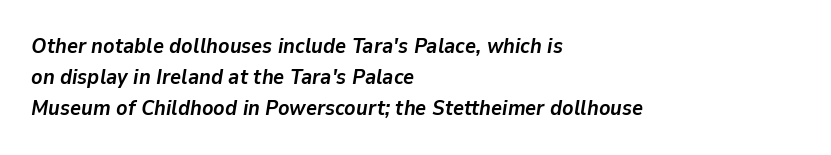
{"italic": "yes", "lean": "right", "slant_degrees": 9, "bold": "yes", "underline": "no", "align": "left", "line_spacing": "normal", "line_spacing_ratio": 1.48, "letter_spacing": "normal", "letter_spacing_em": 0.0, "glyph_px": 21}
